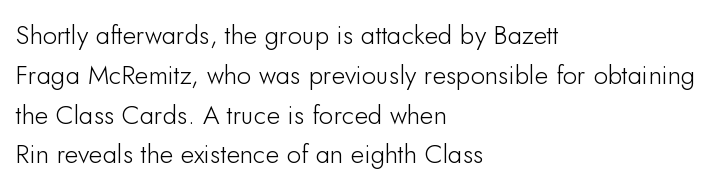
How would I describe the line gaps? Plain and ordinary. Does extra space separate the letters? No, they use regular spacing. These lines stack with their left ends in a neat column. Underlining? Definitely not there. Quick note: not italic, upright.
